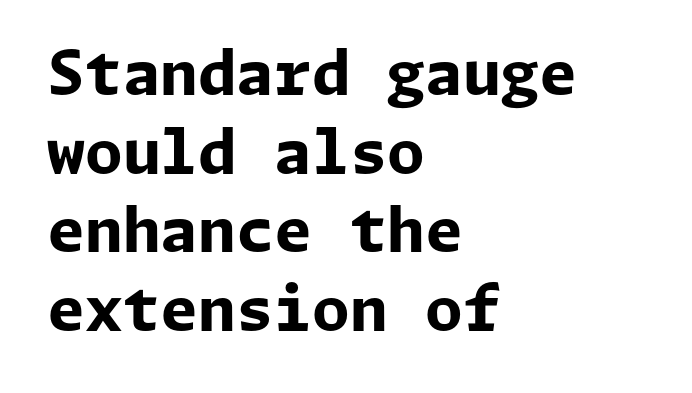
Q: Is the text bold? A: Yes.
Q: Is the text italic (slanted)? A: No, it is upright.
Q: Is the typeface a serif or a sans-serif typeface? A: Sans-serif.
Q: Is the text underlined? A: No.
Q: How is the paragraph aligned? A: Left-aligned.
Q: Is the spacing between letters normal or unusually wide? A: Normal.
Q: Is the spacing between lines tight, normal or loose? A: Normal.
Q: Width (condensed, normal, or wide)? A: Normal.
Q: Stroke contrast? A: Low.
Q: x-height? A: Medium.
